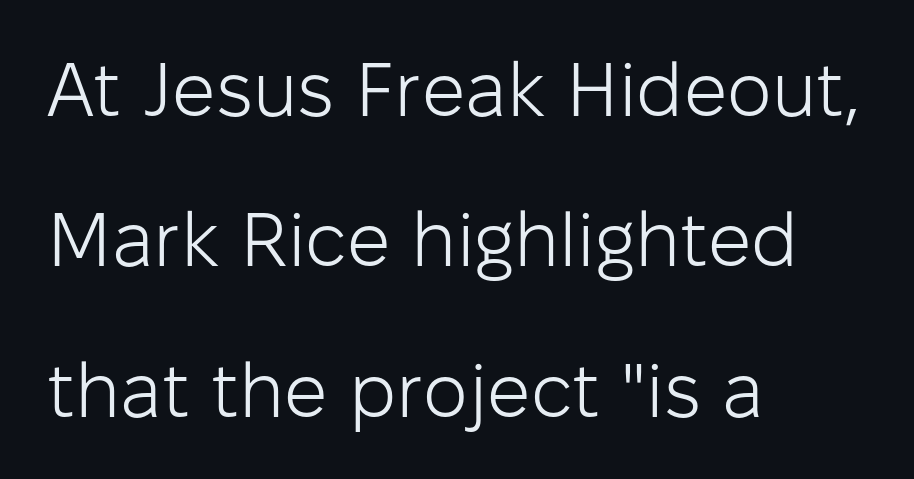
I'd call this a sans setting — the letters go barefoot. Words appear dense and cohesive because spacing is normal. Stroke mass is kept to a normal reading level or below. Descenders hang freely into open space. A typesetter would call this leading open, well beyond the default.
